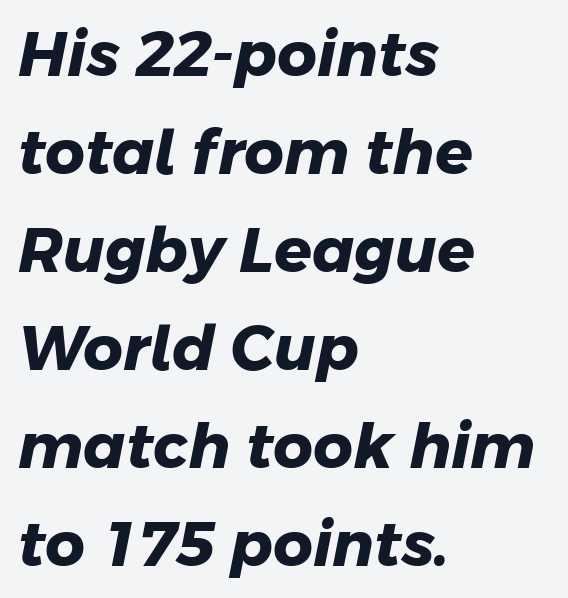
Q: Is the text bold? A: Yes.
Q: Is the typeface a serif or a sans-serif typeface? A: Sans-serif.
Q: Is the text underlined? A: No.
Q: How is the paragraph aligned? A: Left-aligned.
Q: Is the spacing between letters normal or unusually wide? A: Normal.
Q: Is the spacing between lines tight, normal or loose? A: Normal.
Q: Width (condensed, normal, or wide)? A: Normal.
Q: Stroke contrast? A: Low.
Q: x-height? A: Medium.
Q: Monospaced? A: No.
